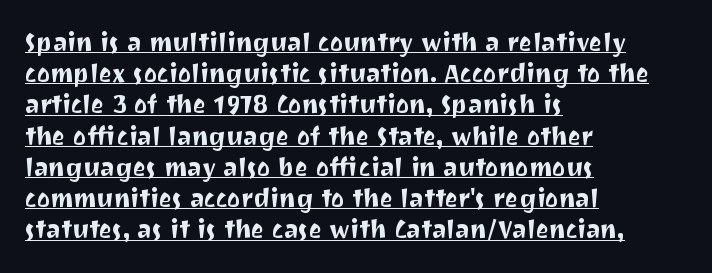
Q: Is the text italic (slanted)? A: No, it is upright.
Q: Is the text underlined? A: Yes.
Q: How is the paragraph aligned? A: Left-aligned.
Q: Is the spacing between letters normal or unusually wide? A: Normal.
Q: Is the spacing between lines tight, normal or loose? A: Normal.
